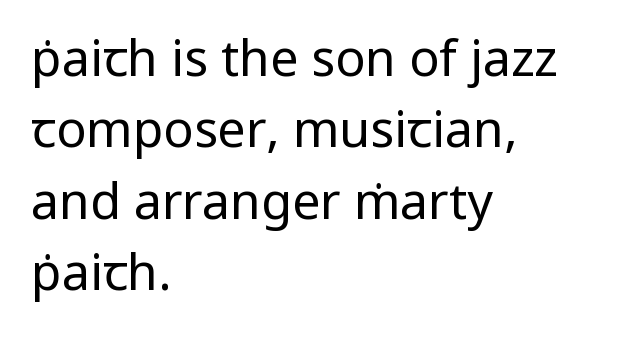
Evenly set lines give the paragraph a standard silhouette. Heft: none added — not bold. Tracking here is standard; glyphs follow each other at the usual distance. This rendering features lettering with no underline. Ordinary non-slanted type is in use. Observe the absence of serifs on each vertical stroke in this sample.
